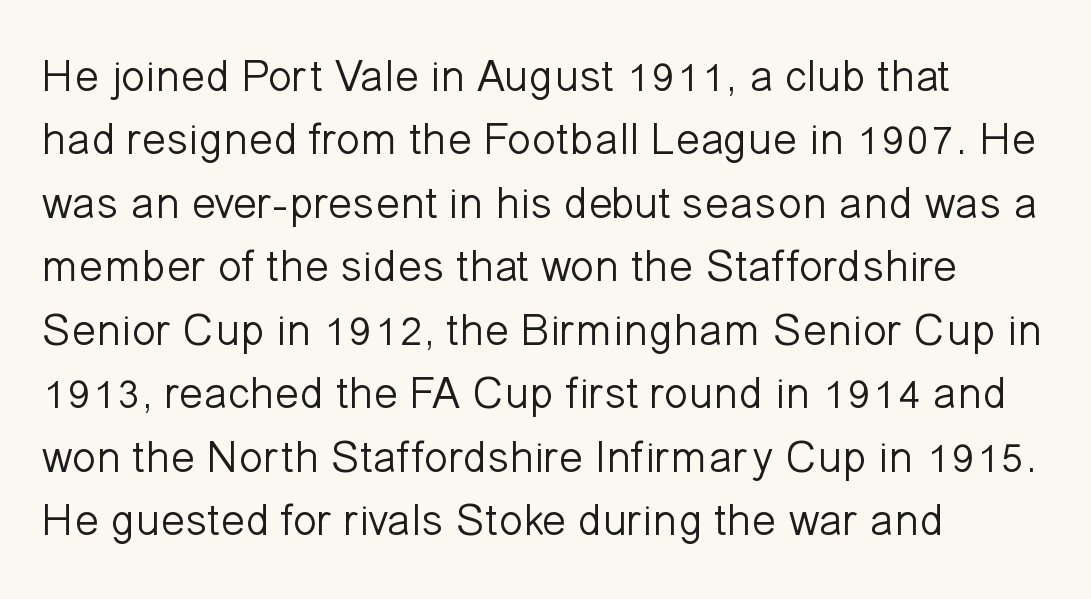
{"serif": "no", "italic": "no", "bold": "no", "weight": "light", "width": "normal", "stroke_contrast": "low", "x_height": "medium", "monospaced": "no", "underline": "no", "align": "left", "line_spacing": "normal", "line_spacing_ratio": 1.41, "letter_spacing": "normal", "letter_spacing_em": 0.0, "glyph_px": 45}
